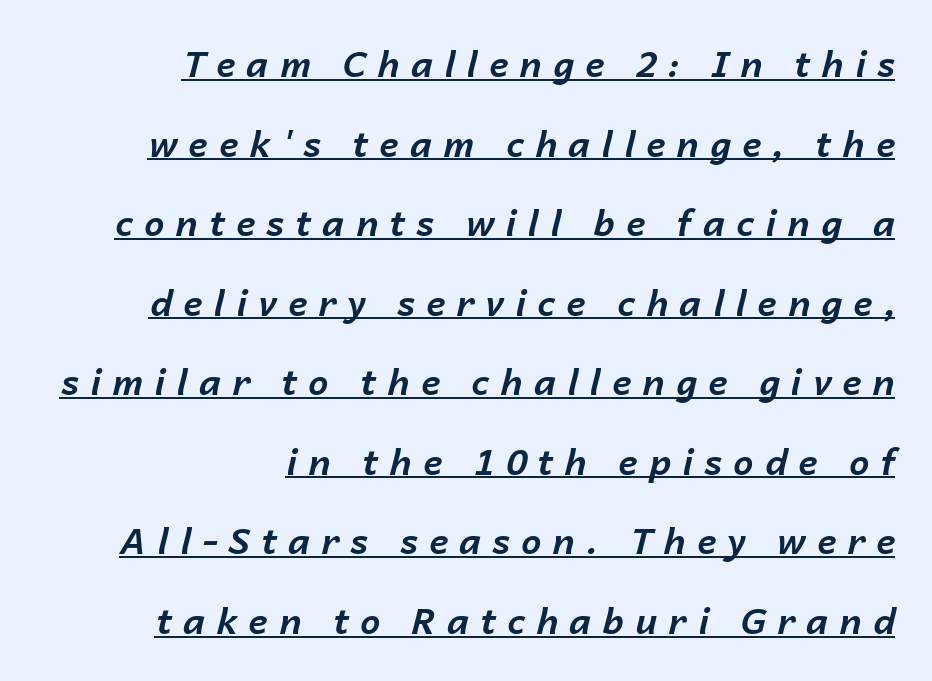
Is this a fixed-width face? No — the glyphs have proportional, varying widths. Line endings align vertically; line beginnings do not. Does the lettering tilt? It does — this is italic. Leading: increased. As a designer I'd log this as weight 700, bold. Honestly, the underline is the first thing you notice here.
